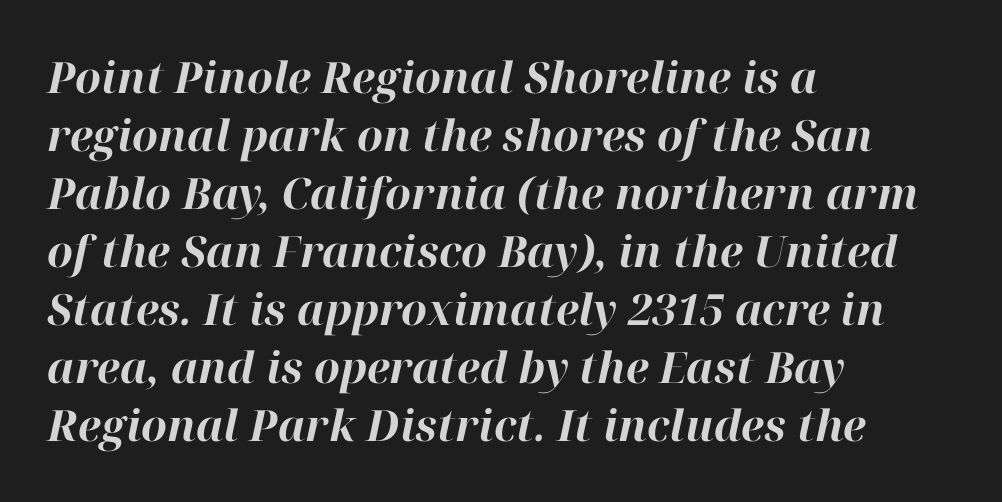
{"italic": "yes", "lean": "right", "slant_degrees": 12, "bold": "yes", "weight": "bold", "width": "normal", "stroke_contrast": "high", "x_height": "medium", "monospaced": "no", "underline": "no", "align": "left", "line_spacing": "normal", "line_spacing_ratio": 1.35, "letter_spacing": "normal", "letter_spacing_em": 0.0, "glyph_px": 43}
